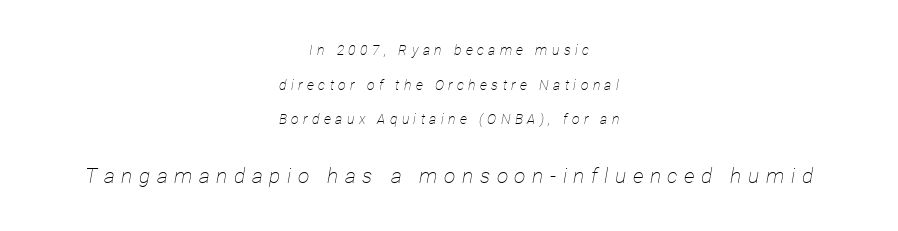
The image shows 21 px text type, italic (leaning right); set centered, loose line spacing (2.48x), unusually wide letter spacing (+0.31 em), not underlined; the second (bottom) block is 1.5x larger.
